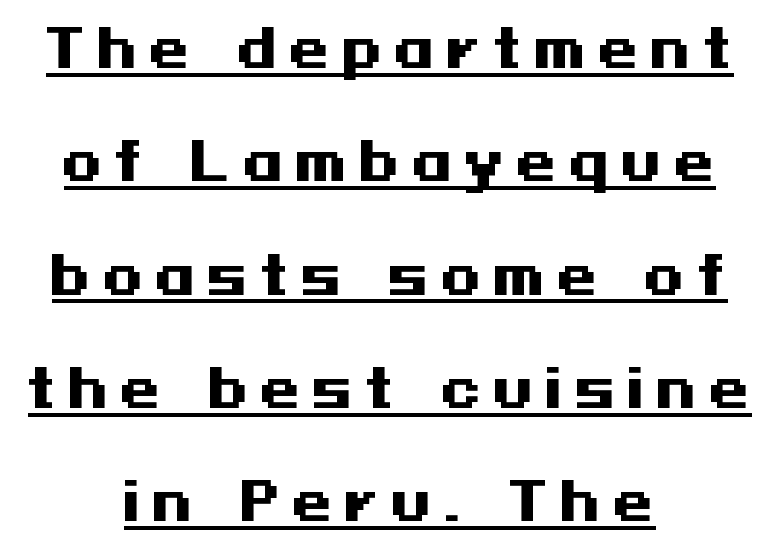
The image shows 52 px heavy, wide sans-serif type, upright; set centered, loose line spacing (2.18x), unusually wide letter spacing (+0.23 em), underlined; medium stroke contrast and a medium x-height.
